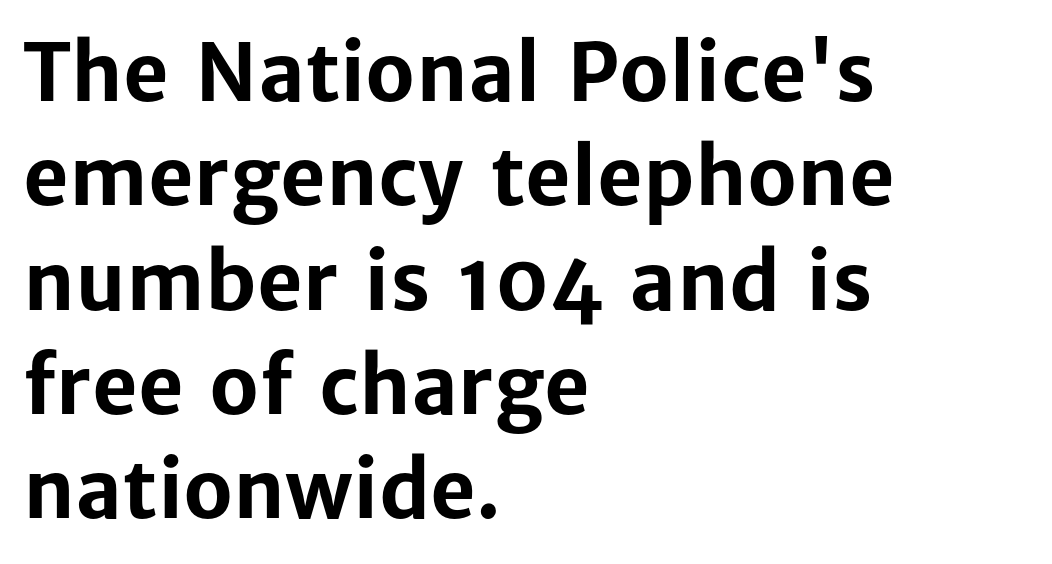
Q: Is the text bold? A: Yes.
Q: Is the text italic (slanted)? A: No, it is upright.
Q: Is the typeface a serif or a sans-serif typeface? A: Sans-serif.
Q: Is the text underlined? A: No.
Q: How is the paragraph aligned? A: Left-aligned.
Q: Is the spacing between letters normal or unusually wide? A: Normal.
Q: Is the spacing between lines tight, normal or loose? A: Normal.
Q: Width (condensed, normal, or wide)? A: Normal.
Q: Stroke contrast? A: Low.
Q: x-height? A: Medium.
Q: Monospaced? A: No.
